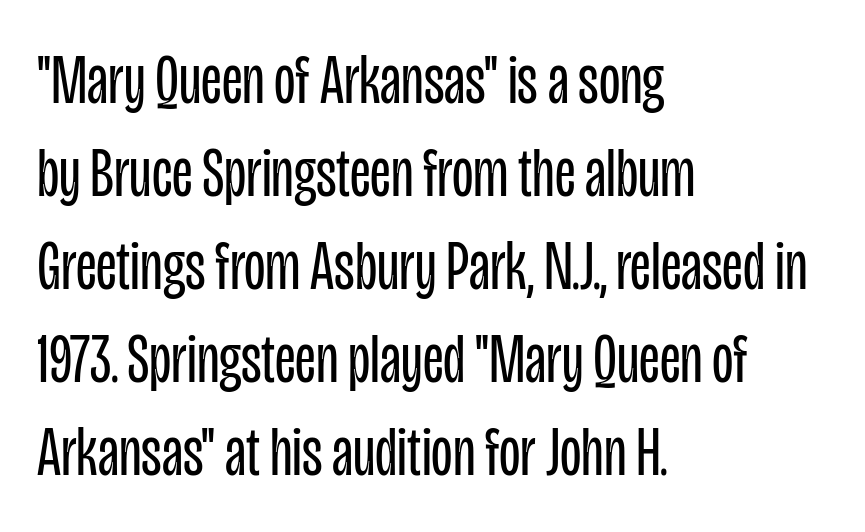
Q: Is the text bold? A: No.
Q: Is the text italic (slanted)? A: No, it is upright.
Q: Is the typeface a serif or a sans-serif typeface? A: Sans-serif.
Q: Is the text underlined? A: No.
Q: How is the paragraph aligned? A: Left-aligned.
Q: Is the spacing between letters normal or unusually wide? A: Normal.
Q: Is the spacing between lines tight, normal or loose? A: Normal.
Q: Width (condensed, normal, or wide)? A: Condensed.
Q: Stroke contrast? A: Low.
Q: x-height? A: Large.
Q: Monospaced? A: No.
